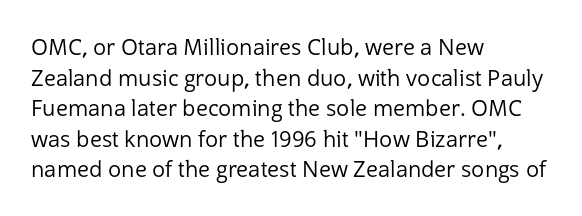
{"italic": "no", "bold": "no", "underline": "no", "align": "left", "line_spacing": "normal", "line_spacing_ratio": 1.39, "letter_spacing": "normal", "letter_spacing_em": 0.0, "glyph_px": 22}
